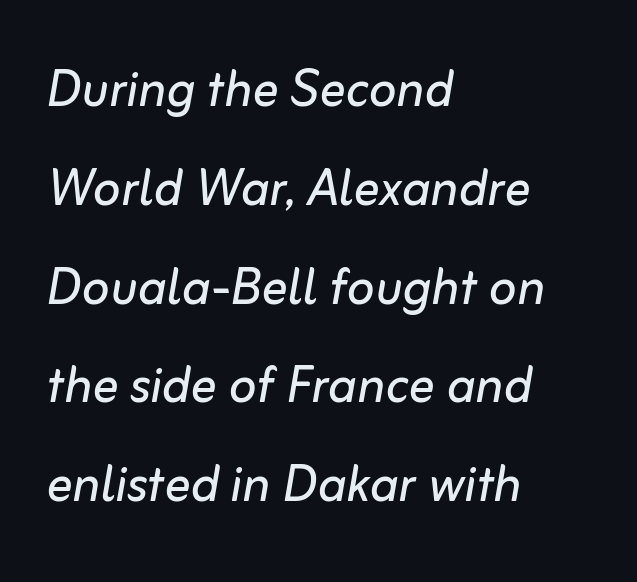
Q: Is the text bold? A: No.
Q: Is the text italic (slanted)? A: Yes, it leans right by about 10 degrees.
Q: Is the text underlined? A: No.
Q: How is the paragraph aligned? A: Left-aligned.
Q: Is the spacing between letters normal or unusually wide? A: Normal.
Q: Is the spacing between lines tight, normal or loose? A: Normal.
Q: Width (condensed, normal, or wide)? A: Normal.
Q: Stroke contrast? A: Low.
Q: x-height? A: Medium.
Q: Monospaced? A: No.
